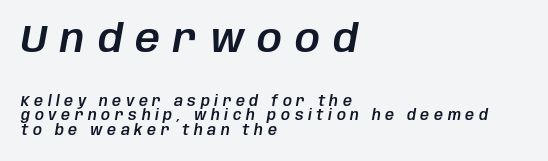
{"italic": "yes", "lean": "right", "slant_degrees": 10, "width": "normal", "stroke_contrast": "low", "x_height": "large", "monospaced": "no", "underline": "no", "align": "left", "line_spacing": "tight", "line_spacing_ratio": 1.06, "letter_spacing": "wide", "letter_spacing_em": 0.33, "larger_block": "first", "size_ratio": 2.79, "glyph_px": 39}
